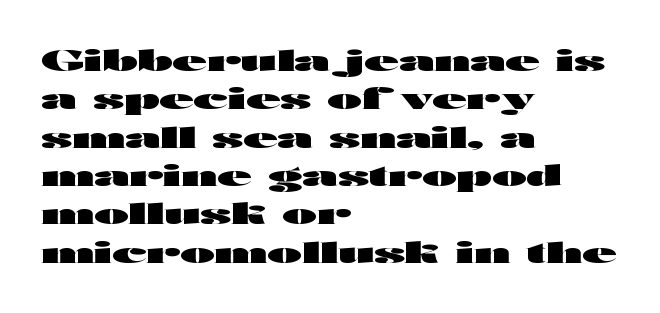
Descenders are the only things crossing below the line. The rendering keeps characters at their native spacing. Students, observe: this is what conventionally led text looks like. A typesetter would call this proportional, since set widths differ per character.
